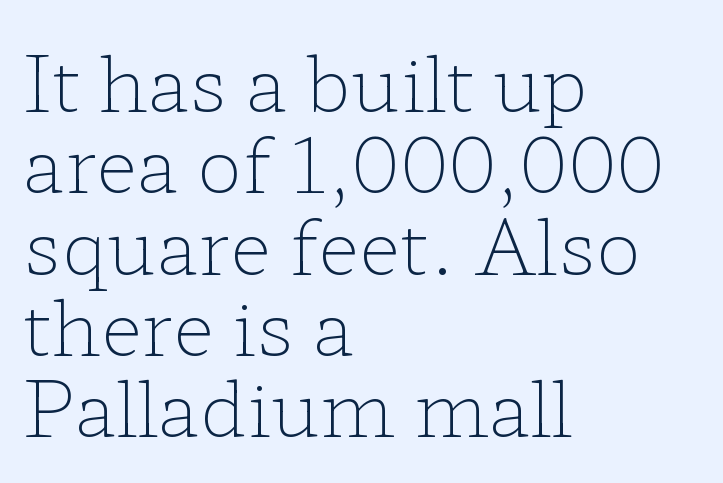
The baseline area is clear. Does the leading feel generous? Not at all — it's pinched. The ragged edge is on the right, which tells us the setting is flush left. Unlike italic type, these characters show no tilt at all.
